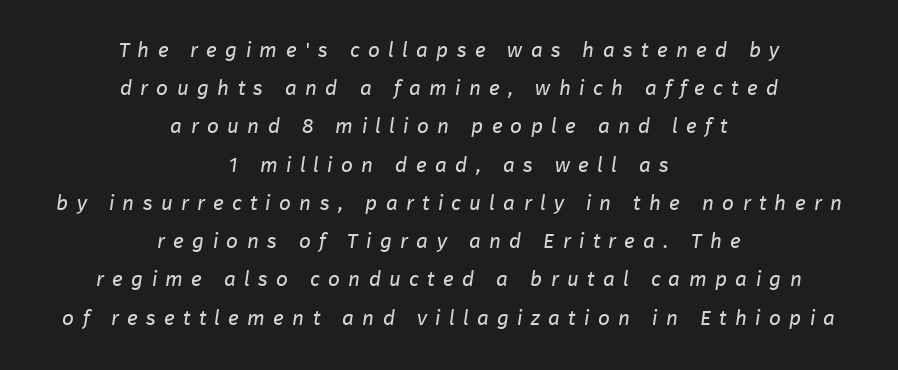
Q: Is the text bold? A: No.
Q: Is the text underlined? A: No.
Q: How is the paragraph aligned? A: Centered.
Q: Is the spacing between letters normal or unusually wide? A: Unusually wide.
